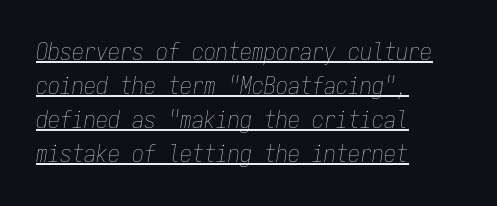
{"italic": "yes", "lean": "right", "slant_degrees": 9, "bold": "no", "underline": "yes", "align": "left", "line_spacing": "normal", "line_spacing_ratio": 1.42, "letter_spacing": "normal", "letter_spacing_em": 0.0, "glyph_px": 24}
